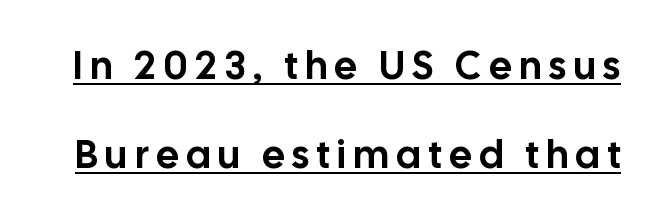
{"serif": "no", "italic": "no", "width": "normal", "stroke_contrast": "low", "x_height": "medium", "monospaced": "no", "underline": "yes", "line_spacing": "loose", "line_spacing_ratio": 2.29, "letter_spacing": "wide", "letter_spacing_em": 0.2, "glyph_px": 39}
